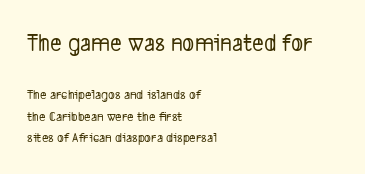
One glance says typical: line gaps are just what's usual. Block one is the big one; block two sits smaller underneath. Compared with typical body copy, the letter spacing here is the same. Nobody drew a line under any word here.
